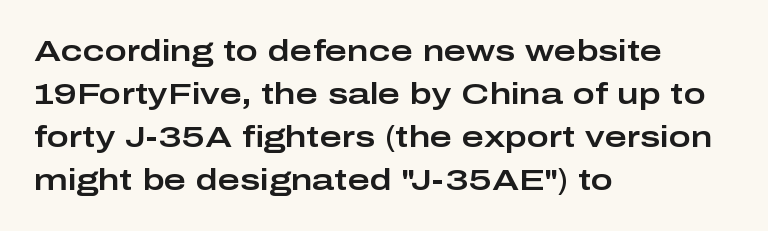
The image shows 30 px wide sans-serif type, upright; set left-aligned, normal line spacing (1.43x), normal letter spacing, not underlined; low stroke contrast and a medium x-height.
